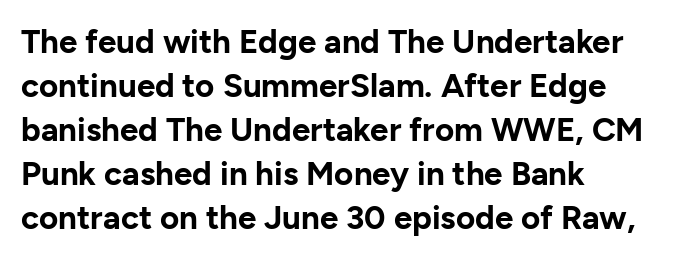
Q: Is the text bold? A: Yes.
Q: Is the text italic (slanted)? A: No, it is upright.
Q: Is the typeface a serif or a sans-serif typeface? A: Sans-serif.
Q: Is the text underlined? A: No.
Q: How is the paragraph aligned? A: Left-aligned.
Q: Is the spacing between letters normal or unusually wide? A: Normal.
Q: Is the spacing between lines tight, normal or loose? A: Normal.
Q: Width (condensed, normal, or wide)? A: Normal.
Q: Stroke contrast? A: Low.
Q: x-height? A: Medium.
Q: Monospaced? A: No.
